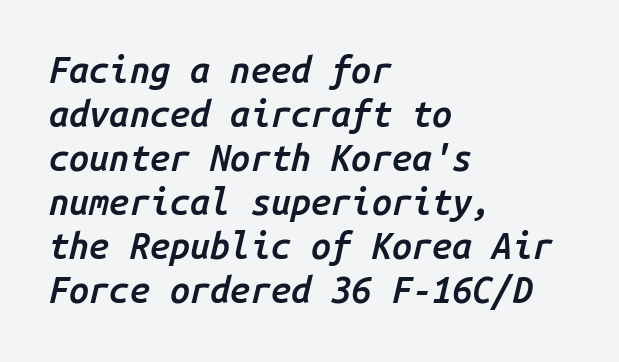
Every character here occupies the same horizontal width, giving the sample a typewriter-like rhythm. Descenders hang freely into open space. The tracking reads as untouched default to a designer's eye. This is the in-between weight designers call semibold or demi.
